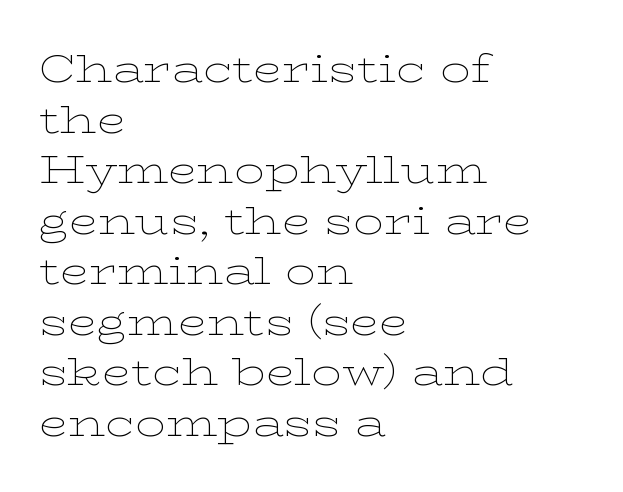
The image shows 38 px thin, wide serif type, upright; set left-aligned, normal line spacing (1.33x), normal letter spacing, not underlined; low stroke contrast and a medium x-height.
